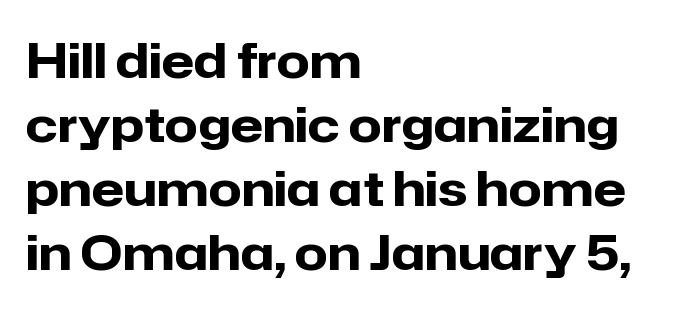
The horizontal fit of the characters is conventional and even. These lines are composed in type without serifs. Emphasis by weight is at full strength: bold. Visually the block forms a straight wall on the left and a jagged coastline on the right.
